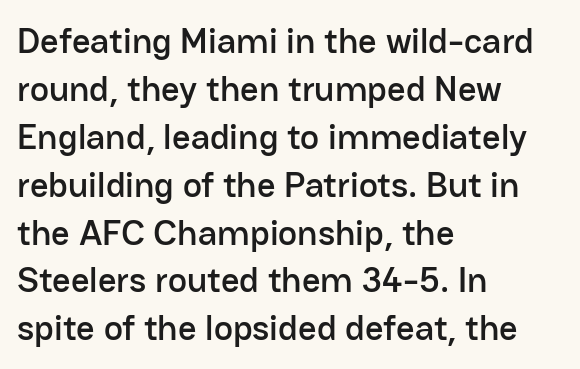
The image shows 36 px sans-serif type, upright; set left-aligned, normal line spacing (1.33x), normal letter spacing, not underlined; low stroke contrast and a medium x-height.
